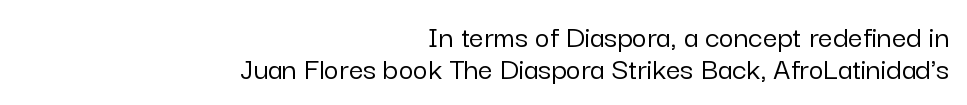
The image shows 32 px sans-serif type, upright; set right-aligned, tight line spacing (1.0x), normal letter spacing, not underlined; low stroke contrast and a medium x-height.
